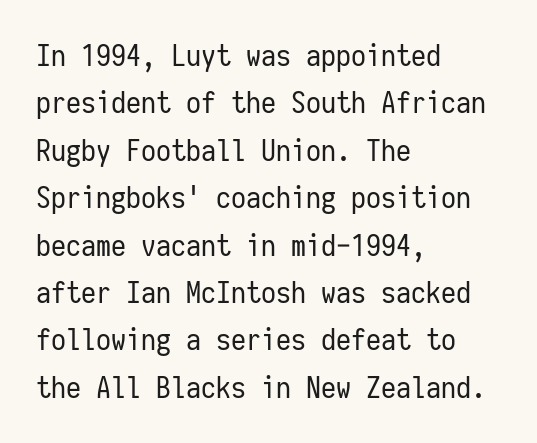
Q: Is the text bold? A: No.
Q: Is the text italic (slanted)? A: No, it is upright.
Q: Is the typeface a serif or a sans-serif typeface? A: Sans-serif.
Q: Is the text underlined? A: No.
Q: How is the paragraph aligned? A: Left-aligned.
Q: Is the spacing between letters normal or unusually wide? A: Normal.
Q: Is the spacing between lines tight, normal or loose? A: Normal.
Q: Width (condensed, normal, or wide)? A: Condensed.
Q: Stroke contrast? A: Low.
Q: x-height? A: Medium.
Q: Monospaced? A: Yes.
